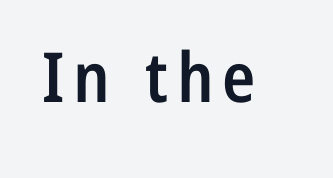
Q: Is the text bold? A: Semi-bold.
Q: Is the text italic (slanted)? A: No, it is upright.
Q: Is the typeface a serif or a sans-serif typeface? A: Sans-serif.
Q: Is the text underlined? A: No.
Q: Width (condensed, normal, or wide)? A: Condensed.
Q: Stroke contrast? A: Low.
Q: x-height? A: Medium.
Q: Monospaced? A: No.
